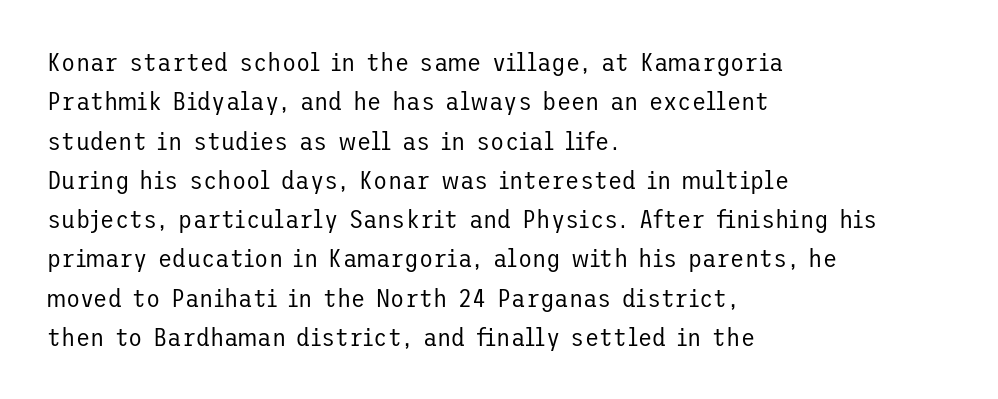
Q: Is the text bold? A: No.
Q: Is the text italic (slanted)? A: No, it is upright.
Q: Is the text underlined? A: No.
Q: How is the paragraph aligned? A: Left-aligned.
Q: Is the spacing between letters normal or unusually wide? A: Normal.
Q: Is the spacing between lines tight, normal or loose? A: Normal.
